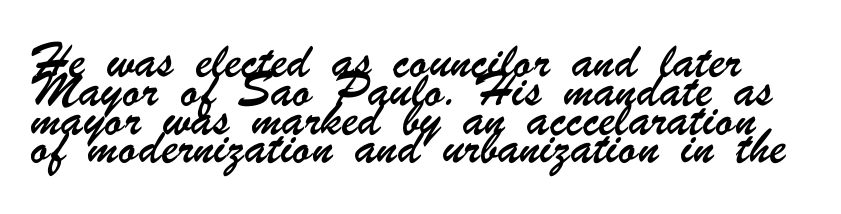
{"underline": "no", "line_spacing": "normal", "line_spacing_ratio": 1.31, "letter_spacing": "normal", "letter_spacing_em": 0.0, "glyph_px": 22}
